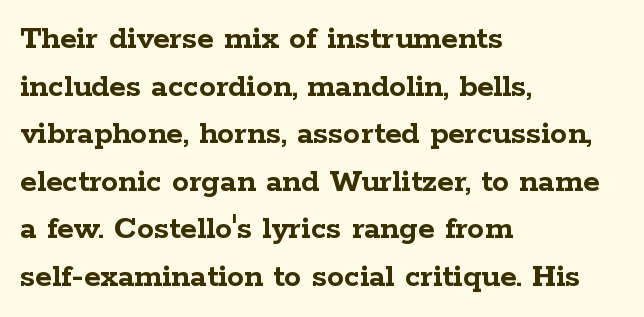
The image shows 34 px semibold, wide serif type, upright; set left-aligned, normal line spacing (1.4x), normal letter spacing, not underlined; low stroke contrast and a medium x-height.
